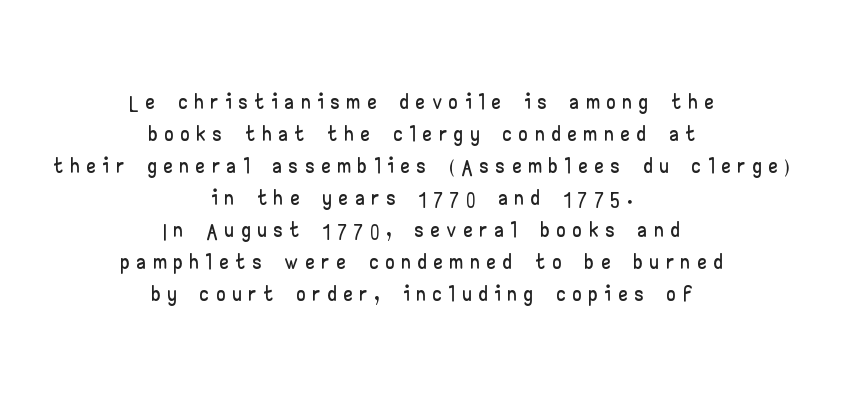
{"serif": "no", "italic": "no", "width": "wide", "stroke_contrast": "low", "x_height": "small", "monospaced": "no", "underline": "no", "align": "center", "line_spacing": "tight", "line_spacing_ratio": 0.97, "letter_spacing": "wide", "letter_spacing_em": 0.25, "glyph_px": 33}
